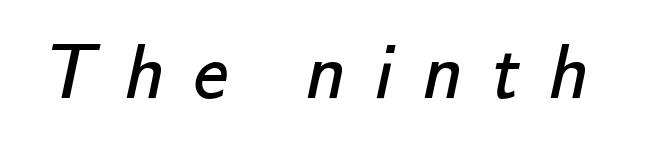
Q: Is the text bold? A: No.
Q: Is the typeface a serif or a sans-serif typeface? A: Sans-serif.
Q: Is the text underlined? A: No.
Q: Is the spacing between letters normal or unusually wide? A: Unusually wide.
Q: Width (condensed, normal, or wide)? A: Normal.
Q: Stroke contrast? A: Low.
Q: x-height? A: Small.
Q: Monospaced? A: No.
